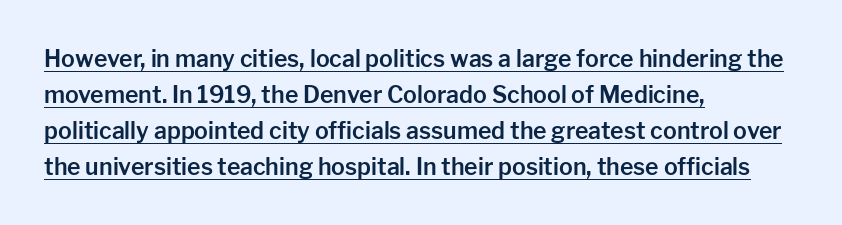
Quick note: not italic, upright. Like a heading marked for emphasis, these lines bear an underscore. Nothing unusual about the tracking: characters are spaced as the font intends. Notice how descenders clear the ascenders below comfortably — that's standard leading.
